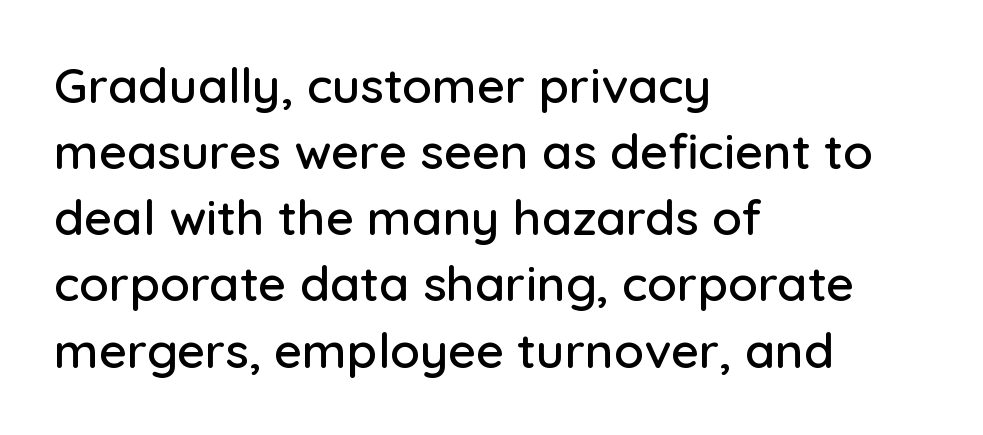
{"serif": "no", "italic": "no", "width": "normal", "stroke_contrast": "low", "x_height": "medium", "monospaced": "no", "underline": "no", "align": "left", "line_spacing": "normal", "line_spacing_ratio": 1.35, "letter_spacing": "normal", "letter_spacing_em": 0.0, "glyph_px": 49}
